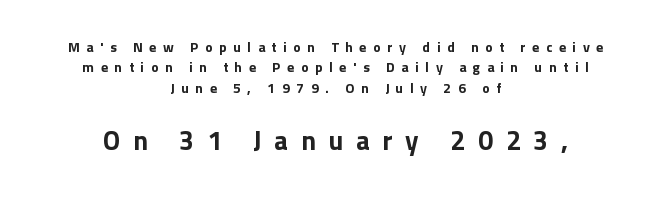
{"italic": "no", "bold": "yes", "underline": "no", "align": "center", "line_spacing": "normal", "line_spacing_ratio": 1.46, "letter_spacing": "wide", "letter_spacing_em": 0.47, "larger_block": "second", "size_ratio": 1.93, "glyph_px": 27}
